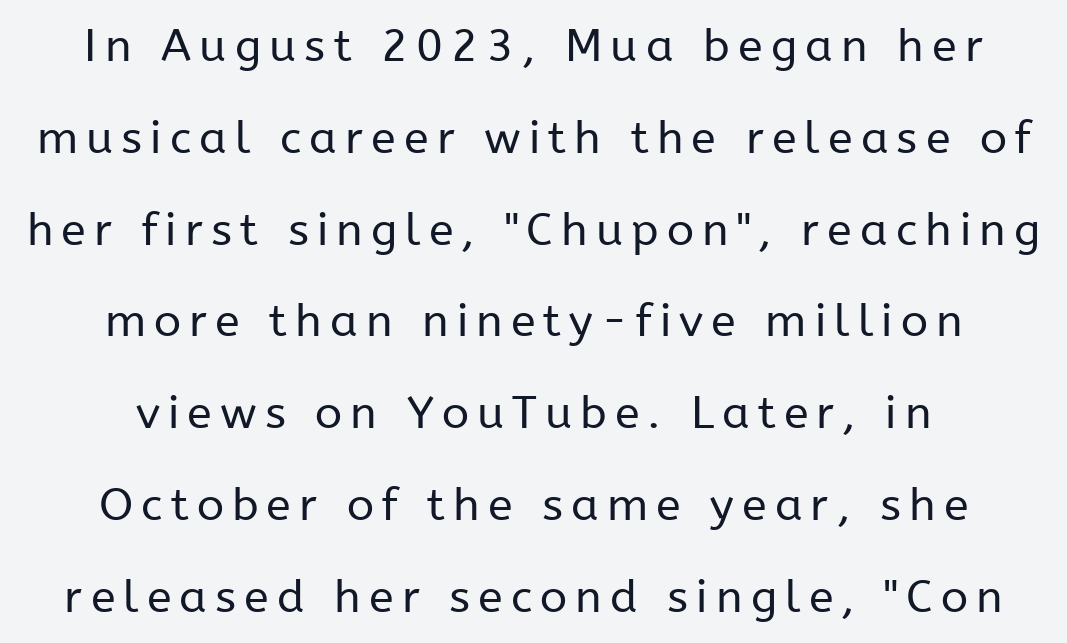
Q: Is the text bold? A: No.
Q: Is the text italic (slanted)? A: No, it is upright.
Q: Is the typeface a serif or a sans-serif typeface? A: Sans-serif.
Q: Is the text underlined? A: No.
Q: How is the paragraph aligned? A: Centered.
Q: Is the spacing between lines tight, normal or loose? A: Loose.
Q: Width (condensed, normal, or wide)? A: Normal.
Q: Stroke contrast? A: Low.
Q: x-height? A: Medium.
Q: Monospaced? A: No.
